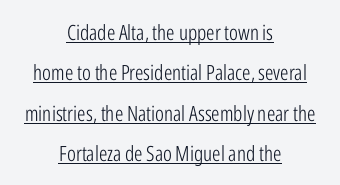
Q: Is the text bold? A: No.
Q: Is the text italic (slanted)? A: No, it is upright.
Q: Is the text underlined? A: Yes.
Q: How is the paragraph aligned? A: Centered.
Q: Is the spacing between letters normal or unusually wide? A: Normal.
Q: Is the spacing between lines tight, normal or loose? A: Loose.
